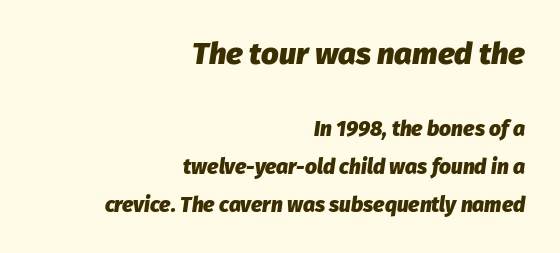
{"italic": "yes", "lean": "right", "slant_degrees": 8, "bold": "yes", "weight": "heavy", "width": "normal", "stroke_contrast": "low", "x_height": "medium", "monospaced": "no", "underline": "no", "align": "right", "line_spacing_ratio": 1.81, "letter_spacing": "normal", "letter_spacing_em": 0.0, "larger_block": "first", "size_ratio": 1.48, "glyph_px": 31}
